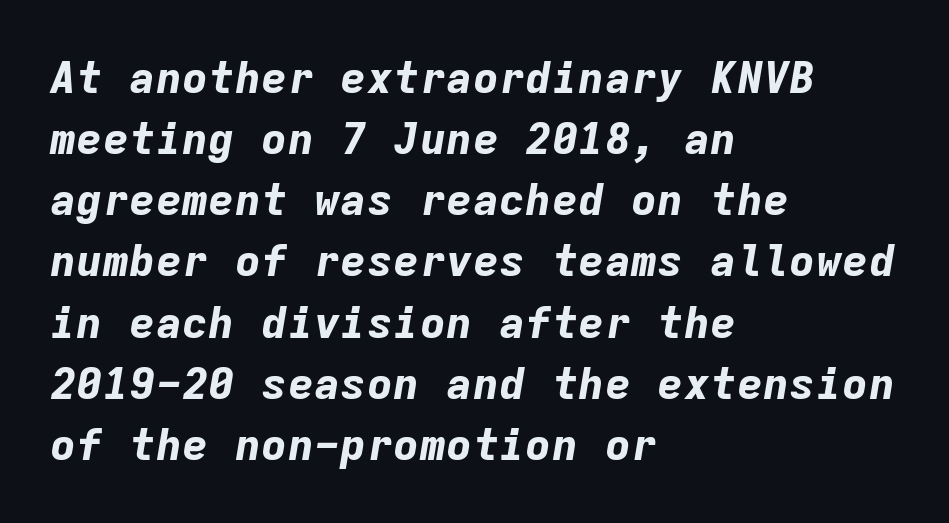
{"italic": "yes", "lean": "right", "slant_degrees": 9, "bold": "yes", "weight": "bold", "width": "normal", "stroke_contrast": "low", "x_height": "medium", "monospaced": "yes", "underline": "no", "align": "left", "line_spacing": "normal", "line_spacing_ratio": 1.39, "letter_spacing": "normal", "letter_spacing_em": 0.0, "glyph_px": 44}
